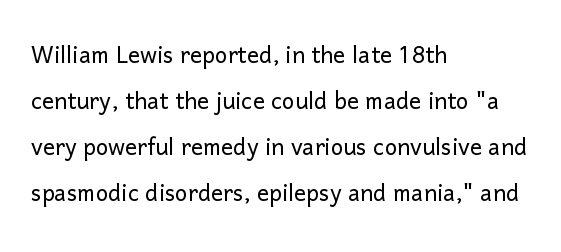
{"serif": "no", "italic": "no", "bold": "no", "weight": "light", "width": "normal", "stroke_contrast": "low", "x_height": "medium", "monospaced": "no", "underline": "no", "align": "left", "line_spacing": "normal", "line_spacing_ratio": 1.53, "letter_spacing": "normal", "letter_spacing_em": 0.0, "glyph_px": 30}
